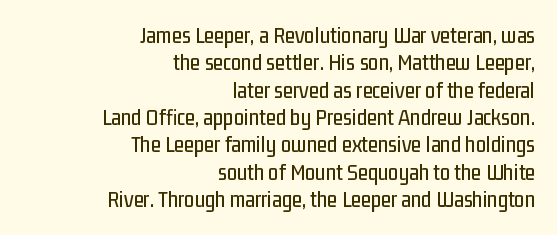
These lines are set flush right with a ragged left edge. This sample uses plain, unmodified letter spacing. No word sits above an underline. A typesetter would mark this as roman, not italic.
